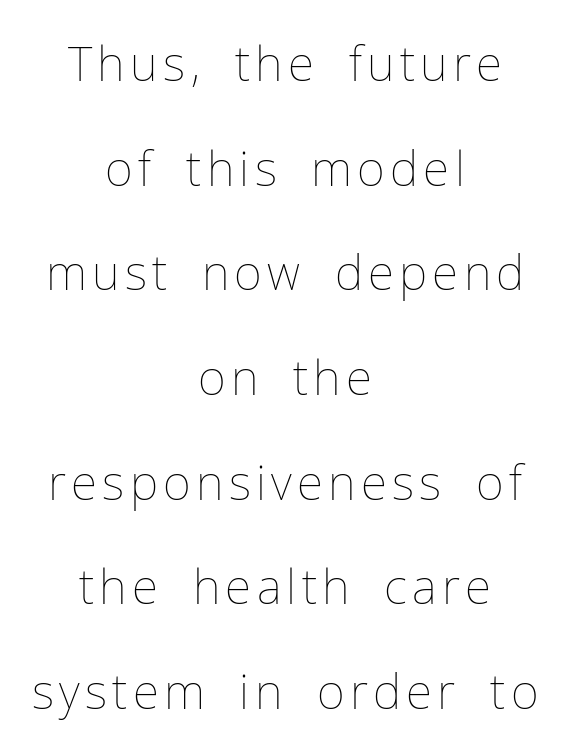
Q: Is the text bold? A: No.
Q: Is the text italic (slanted)? A: No, it is upright.
Q: Is the text underlined? A: No.
Q: How is the paragraph aligned? A: Centered.
Q: Is the spacing between lines tight, normal or loose? A: Loose.
Q: Width (condensed, normal, or wide)? A: Normal.
Q: Stroke contrast? A: Low.
Q: x-height? A: Medium.
Q: Monospaced? A: No.
